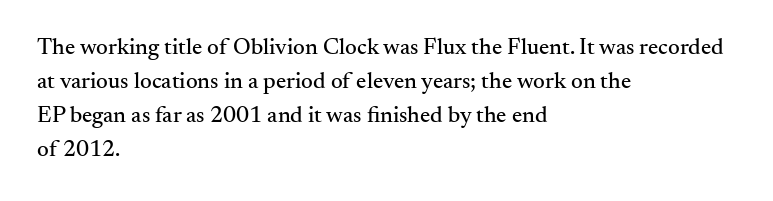
Q: Is the text italic (slanted)? A: No, it is upright.
Q: Is the text underlined? A: No.
Q: How is the paragraph aligned? A: Left-aligned.
Q: Is the spacing between letters normal or unusually wide? A: Normal.
Q: Is the spacing between lines tight, normal or loose? A: Normal.
